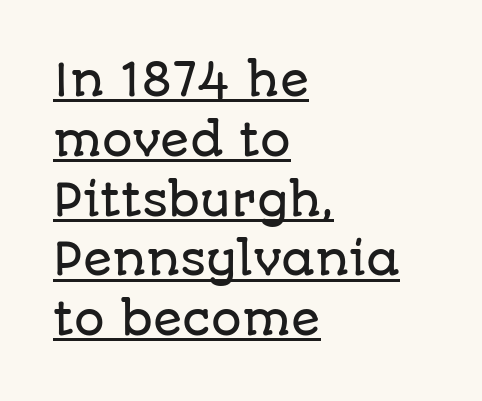
{"serif": "no", "italic": "no", "width": "normal", "stroke_contrast": "low", "x_height": "large", "monospaced": "no", "underline": "yes", "align": "left", "line_spacing": "normal", "line_spacing_ratio": 1.39, "letter_spacing": "normal", "letter_spacing_em": 0.0, "glyph_px": 43}
